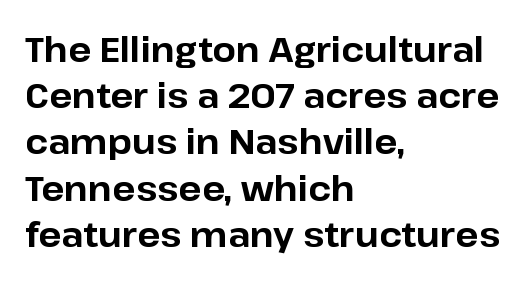
The vertical gap from one line to the next is medium. The rendering uses natural spacing where letterforms have individual widths. If you drew a line through each stem, it would be perfectly vertical. The passage shown has conventional tracking throughout. Lines of text with bare space underneath. To sum up the face: it is a sans, with no serifs.
